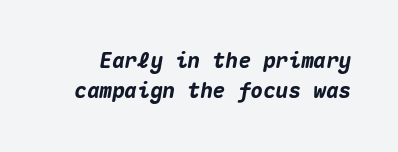
Looking at the ascenders, they clearly lean. Vertically, the passage feels balanced, rows spaced as you'd expect. The face used here has the dense, thick strokes of a bold. The glyphs are unaccompanied by any horizontal stroke below them. The letters sit at their default tracking, neither squeezed nor spread.
